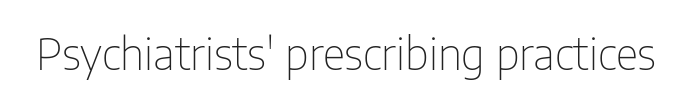
The image shows 44 px thin, condensed sans-serif type, upright; set normal letter spacing, not underlined; low stroke contrast and a medium x-height.
